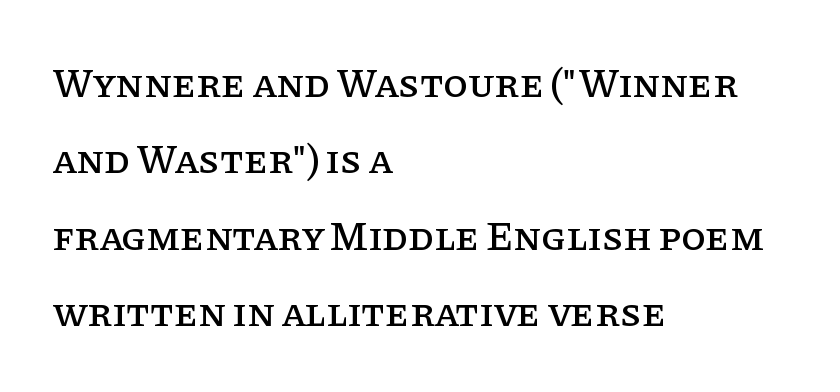
The image shows 40 px serif type, upright; set left-aligned, loose line spacing (1.91x), normal letter spacing, not underlined; low stroke contrast and a large x-height.
